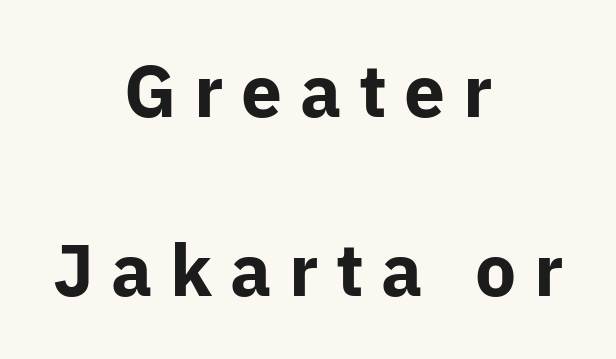
Q: Is the text bold? A: Yes.
Q: Is the text italic (slanted)? A: No, it is upright.
Q: Is the typeface a serif or a sans-serif typeface? A: Sans-serif.
Q: Is the text underlined? A: No.
Q: How is the paragraph aligned? A: Centered.
Q: Is the spacing between letters normal or unusually wide? A: Unusually wide.
Q: Is the spacing between lines tight, normal or loose? A: Loose.
Q: Width (condensed, normal, or wide)? A: Normal.
Q: Stroke contrast? A: Low.
Q: x-height? A: Medium.
Q: Monospaced? A: No.
